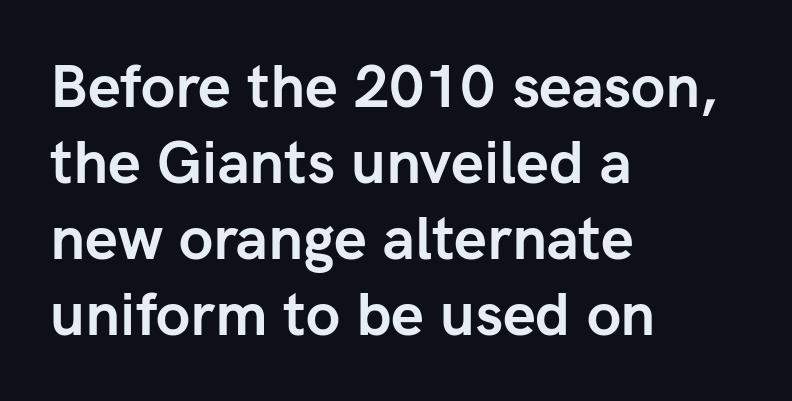
Q: Is the text bold? A: Yes.
Q: Is the text italic (slanted)? A: No, it is upright.
Q: Is the typeface a serif or a sans-serif typeface? A: Sans-serif.
Q: Is the text underlined? A: No.
Q: How is the paragraph aligned? A: Left-aligned.
Q: Is the spacing between letters normal or unusually wide? A: Normal.
Q: Is the spacing between lines tight, normal or loose? A: Normal.
Q: Width (condensed, normal, or wide)? A: Normal.
Q: Stroke contrast? A: Low.
Q: x-height? A: Medium.
Q: Monospaced? A: No.
